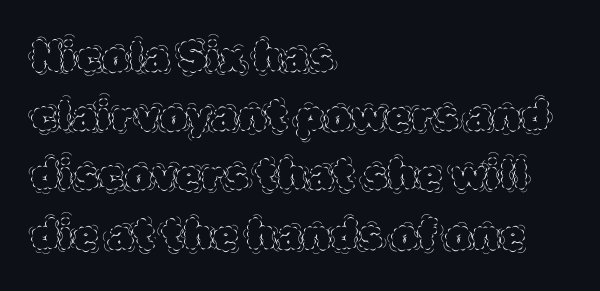
{"italic": "no", "bold": "no", "weight": "thin", "width": "normal", "x_height": "large", "monospaced": "no", "underline": "no", "align": "left", "line_spacing": "normal", "line_spacing_ratio": 1.41, "letter_spacing": "normal", "letter_spacing_em": 0.0, "glyph_px": 42}
